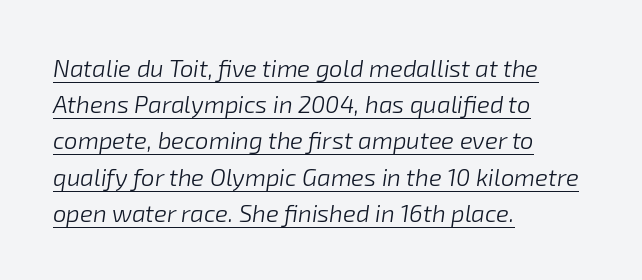
{"italic": "yes", "lean": "right", "slant_degrees": 8, "bold": "no", "underline": "yes", "align": "left", "line_spacing": "normal", "line_spacing_ratio": 1.51, "letter_spacing": "normal", "letter_spacing_em": 0.0, "glyph_px": 24}
